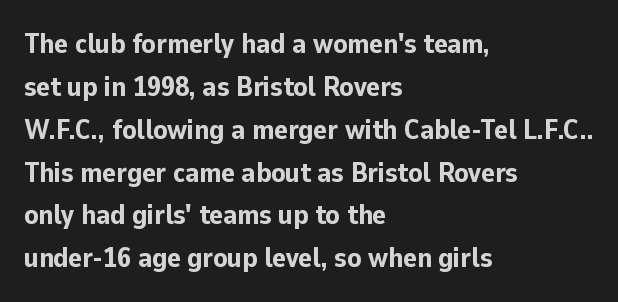
{"serif": "no", "italic": "no", "bold": "yes", "weight": "bold", "width": "normal", "stroke_contrast": "low", "x_height": "medium", "monospaced": "no", "underline": "no", "align": "left", "line_spacing": "normal", "line_spacing_ratio": 1.53, "letter_spacing": "normal", "letter_spacing_em": 0.0, "glyph_px": 28}
